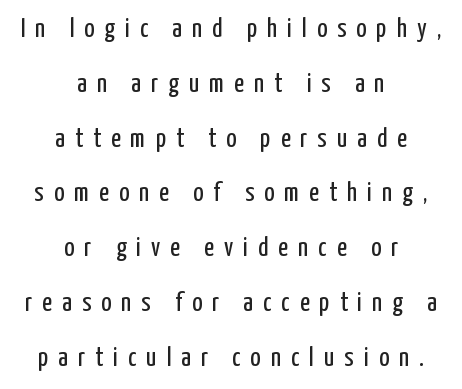
Descender tails drop into unmarked territory. Whoever set this chose breathing room over compactness in the vertical rhythm. Someone cranked the tracking dial way up on this one. A roman cut, with each character standing at attention. The compositor balanced each line on the midline. Is the type heavy? It reads as light-to-regular instead.
